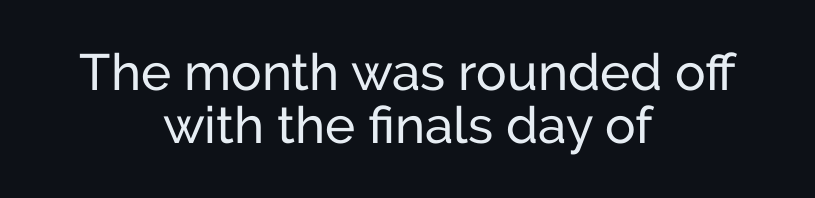
Q: Is the text italic (slanted)? A: No, it is upright.
Q: Is the typeface a serif or a sans-serif typeface? A: Sans-serif.
Q: Is the text underlined? A: No.
Q: How is the paragraph aligned? A: Centered.
Q: Is the spacing between letters normal or unusually wide? A: Normal.
Q: Is the spacing between lines tight, normal or loose? A: Tight.
Q: Width (condensed, normal, or wide)? A: Normal.
Q: Stroke contrast? A: Low.
Q: x-height? A: Medium.
Q: Monospaced? A: No.
